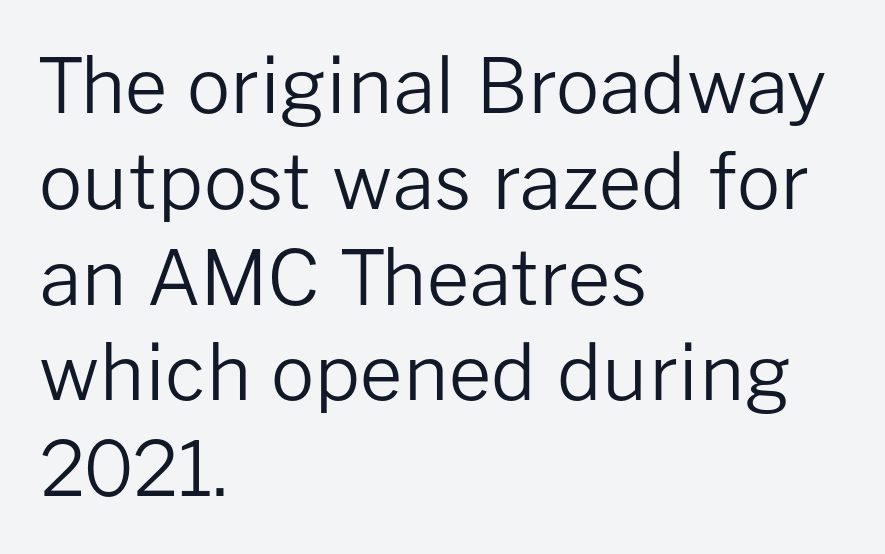
Quick note: underline off. Summary of weight: not heavy and not bold. Unlike a traditional serif, this face leaves its strokes unadorned. In terms of posture, this sample is upright. Tracking value appears to be zero — textbook default spacing.
